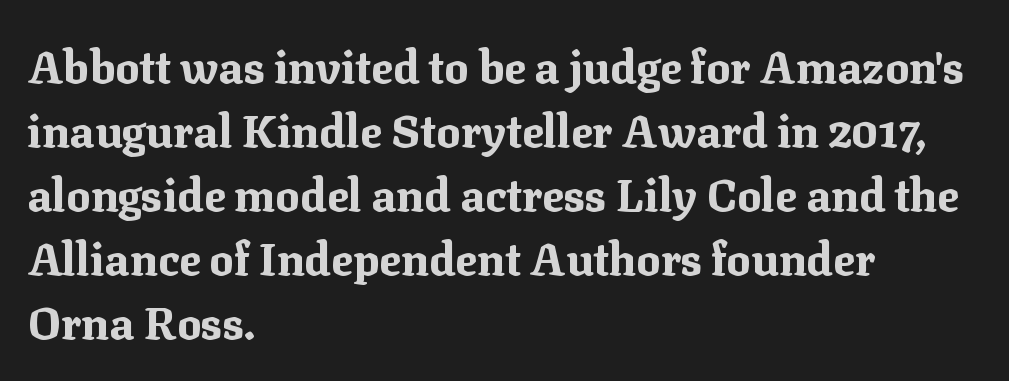
Q: Is the text bold? A: Yes.
Q: Is the text italic (slanted)? A: No, it is upright.
Q: Is the typeface a serif or a sans-serif typeface? A: Serif.
Q: Is the text underlined? A: No.
Q: How is the paragraph aligned? A: Left-aligned.
Q: Is the spacing between letters normal or unusually wide? A: Normal.
Q: Is the spacing between lines tight, normal or loose? A: Normal.
Q: Width (condensed, normal, or wide)? A: Normal.
Q: Stroke contrast? A: Medium.
Q: x-height? A: Medium.
Q: Monospaced? A: No.
